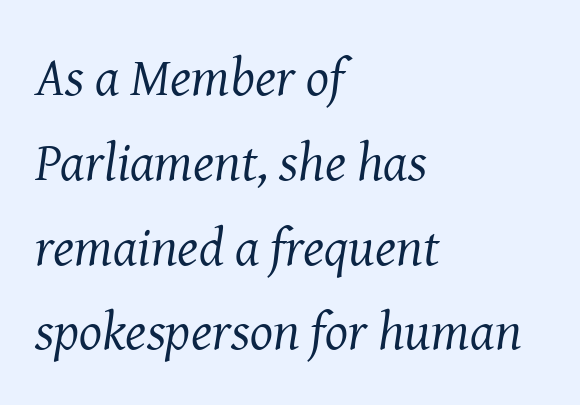
{"serif": "yes", "italic": "yes", "lean": "right", "slant_degrees": 8, "bold": "no", "weight": "regular", "width": "normal", "stroke_contrast": "medium", "x_height": "medium", "monospaced": "no", "underline": "no", "align": "left", "line_spacing": "normal", "line_spacing_ratio": 1.57, "letter_spacing": "normal", "letter_spacing_em": 0.0, "glyph_px": 54}
